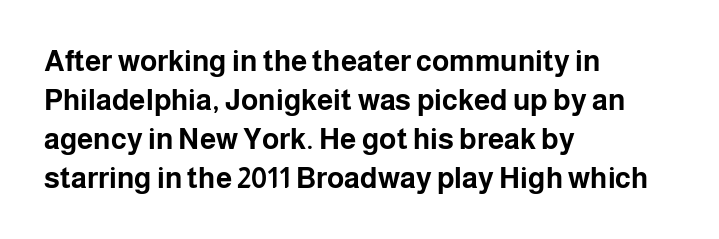
The designer left line spacing at the default. Letters rest on an invisible, unmarked baseline. The compositor pushed each line to the left boundary. The type sits square on the baseline with zero lean. No feet cap the strokes, marking this as sans-serif type.
